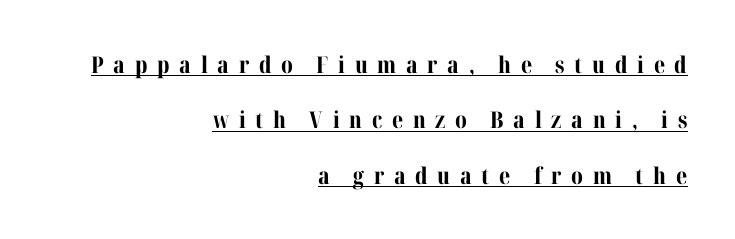
Leading: increased. Does the lettering tilt? It doesn't — this is upright. Observe the wide spacing: letters keep a clear distance from each other. Stroke thickness is high; the sample reads as a true bold. A typographer would call this underscored text.
